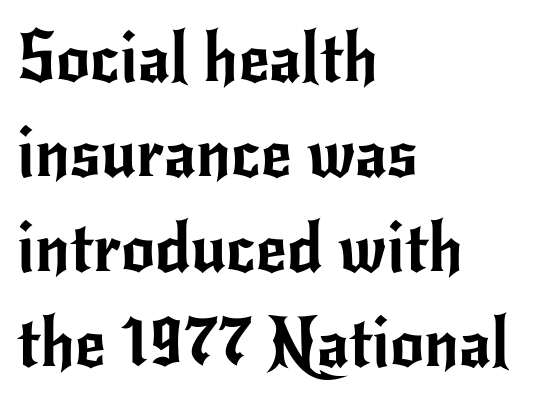
Check under the words: just untouched page. The passage is arranged the way most books set body copy — flush left. Short note: letters normally spaced. Character widths vary here, with narrow letters taking less room than wide ones.
